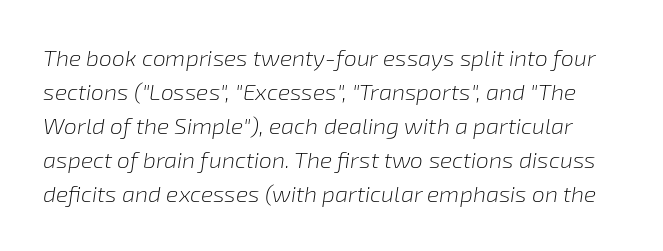
{"italic": "yes", "lean": "right", "slant_degrees": 8, "bold": "no", "underline": "no", "line_spacing": "normal", "line_spacing_ratio": 1.48, "letter_spacing": "normal", "letter_spacing_em": 0.0, "glyph_px": 23}
